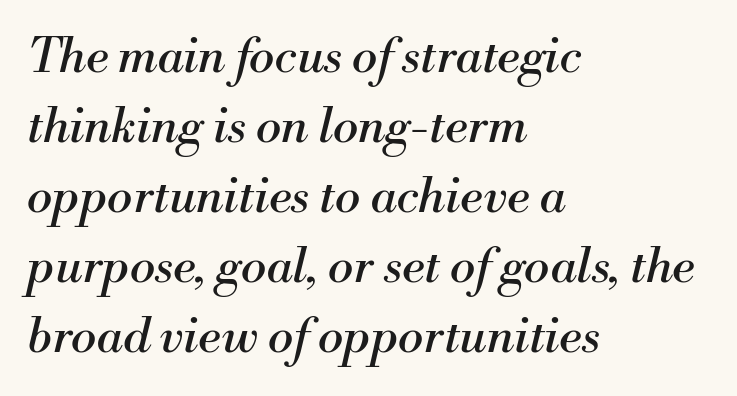
The passage shown is not bold in any degree. If you drew a line through each stem, it would be angled. The ragged edge is on the right, which tells us the setting is flush left. The face used here is seriffed, in the tradition of book romans.
